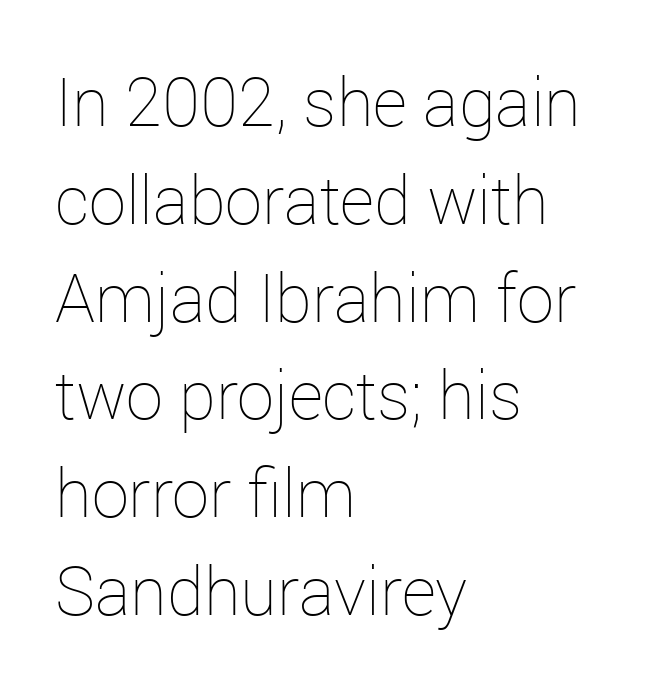
The image shows 67 px thin type, upright; set left-aligned, normal line spacing (1.46x), normal letter spacing, not underlined; low stroke contrast and a medium x-height.
